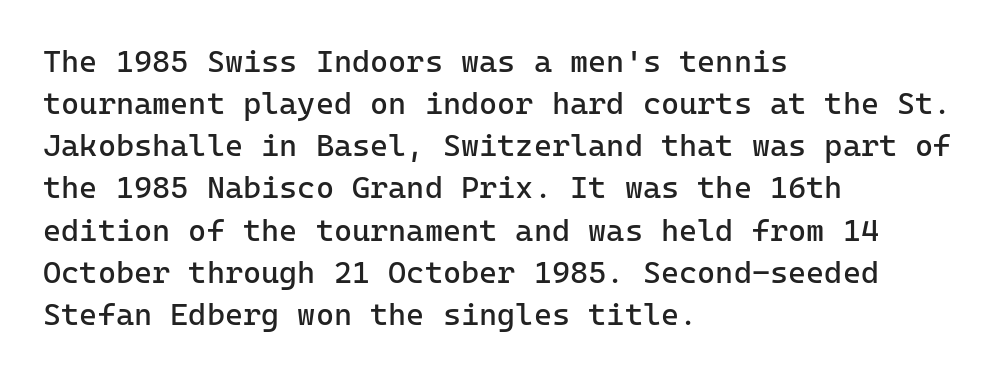
The image shows 31 px regular-weight sans-serif type, upright, monospaced; set left-aligned, normal line spacing (1.36x), normal letter spacing, not underlined; low stroke contrast and a medium x-height.
